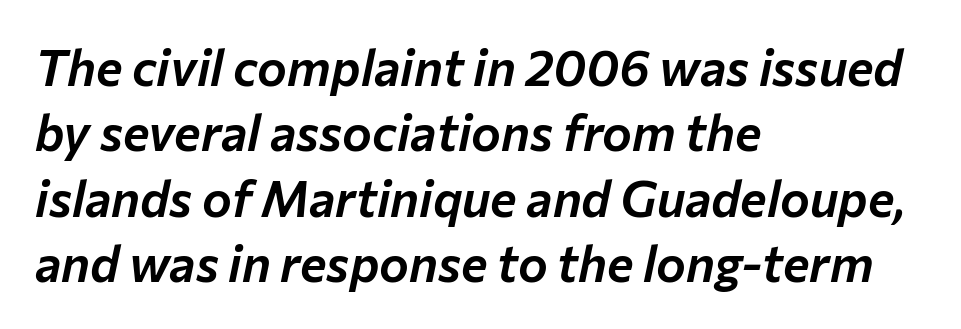
Q: Is the text italic (slanted)? A: Yes, it leans right by about 12 degrees.
Q: Is the text underlined? A: No.
Q: How is the paragraph aligned? A: Left-aligned.
Q: Is the spacing between letters normal or unusually wide? A: Normal.
Q: Is the spacing between lines tight, normal or loose? A: Normal.
Q: Width (condensed, normal, or wide)? A: Normal.
Q: Stroke contrast? A: Low.
Q: x-height? A: Medium.
Q: Monospaced? A: No.
